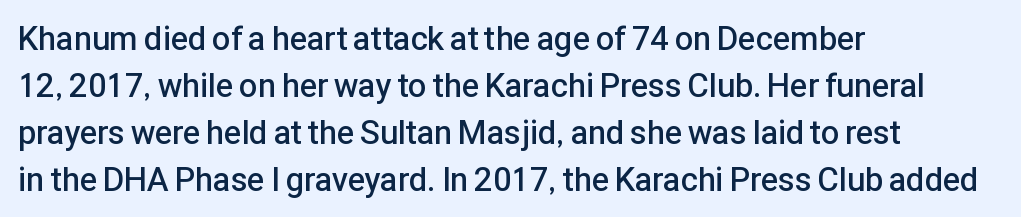
This rendering leaves character spacing at its baseline value. The lines are quadded left. Reading down the column, the eye jumps a familiar distance to each next line. Underlining? Definitely not there. Looks like regular typesetting: each glyph gets only the width it needs.
